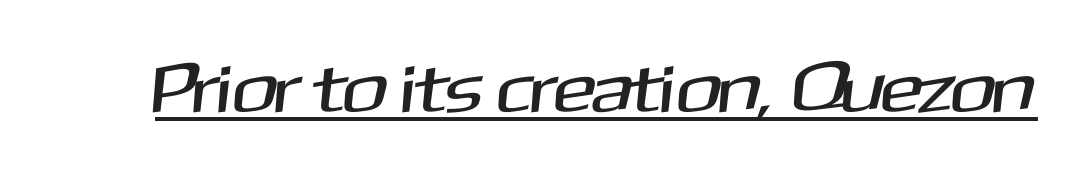
Q: Is the typeface a serif or a sans-serif typeface? A: Sans-serif.
Q: Is the text underlined? A: Yes.
Q: Is the spacing between letters normal or unusually wide? A: Normal.
Q: Width (condensed, normal, or wide)? A: Normal.
Q: Stroke contrast? A: Medium.
Q: x-height? A: Medium.
Q: Monospaced? A: No.
